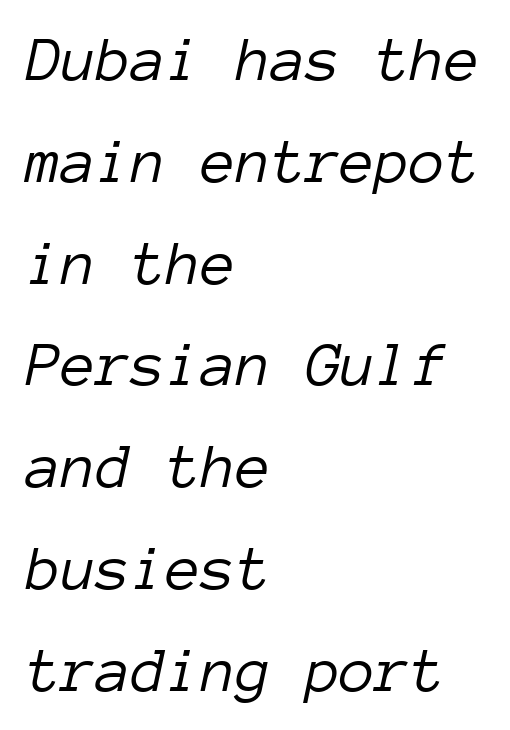
The image shows 64 px light type, italic (leaning right), monospaced; set left-aligned, normal line spacing (1.59x), normal letter spacing, not underlined; low stroke contrast and a medium x-height.
